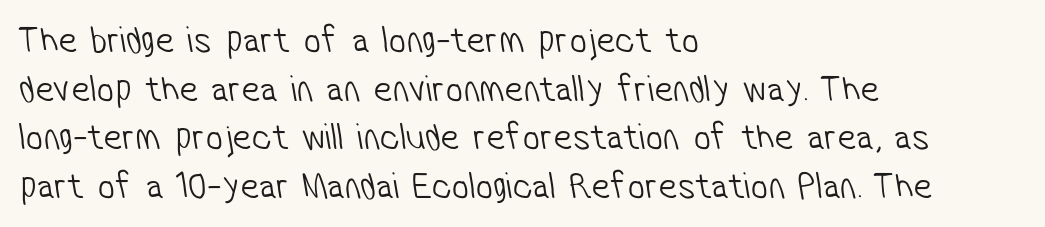
The image shows 38 px light, condensed sans-serif type; set left-aligned, normal line spacing (1.28x), normal letter spacing, not underlined; low stroke contrast and a medium x-height.
